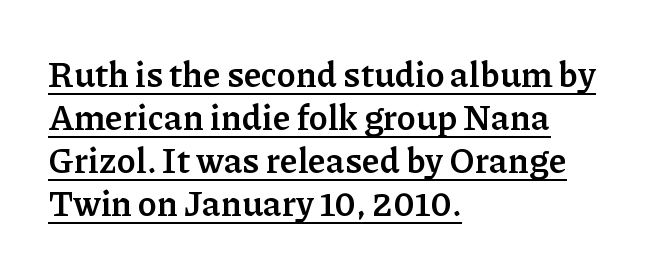
The image shows 35 px semibold serif type, upright; set left-aligned, line spacing 1.23x, normal letter spacing, underlined; low stroke contrast and a medium x-height.
